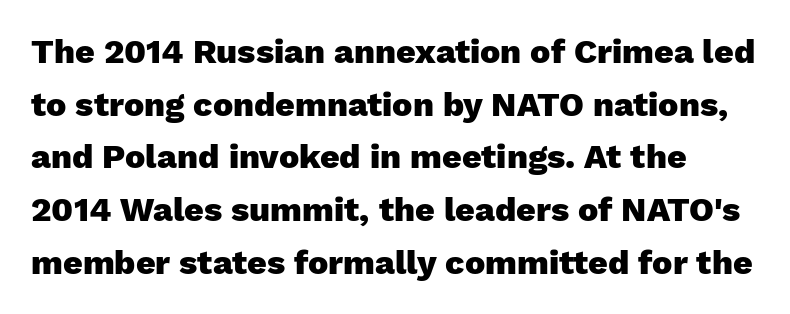
The image shows 34 px heavy sans-serif type, upright; set normal line spacing (1.55x), normal letter spacing, not underlined; low stroke contrast and a medium x-height.
